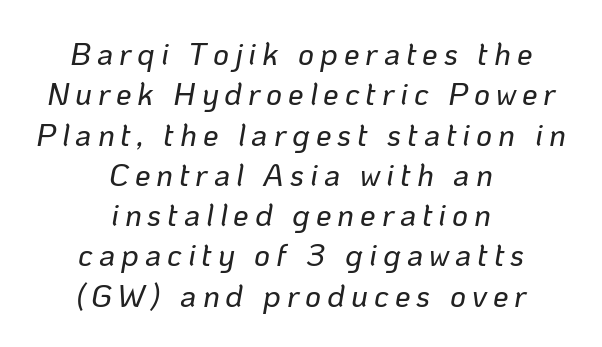
Q: Is the text italic (slanted)? A: Yes, it leans right by about 10 degrees.
Q: Is the text underlined? A: No.
Q: How is the paragraph aligned? A: Centered.
Q: Is the spacing between lines tight, normal or loose? A: Normal.
Q: Width (condensed, normal, or wide)? A: Normal.
Q: Stroke contrast? A: Low.
Q: x-height? A: Medium.
Q: Monospaced? A: No.
